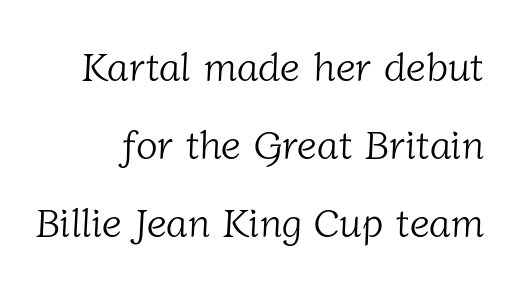
Q: Is the text bold? A: No.
Q: Is the typeface a serif or a sans-serif typeface? A: Serif.
Q: Is the text underlined? A: No.
Q: Is the spacing between letters normal or unusually wide? A: Normal.
Q: Is the spacing between lines tight, normal or loose? A: Loose.
Q: Width (condensed, normal, or wide)? A: Normal.
Q: Stroke contrast? A: Low.
Q: x-height? A: Medium.
Q: Monospaced? A: No.
